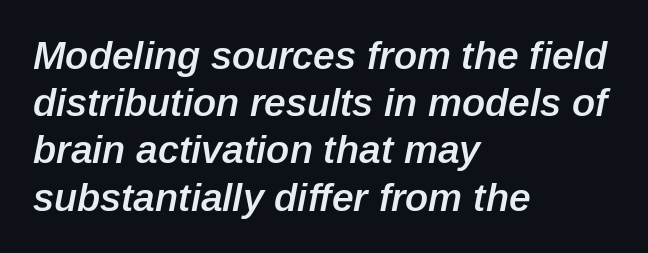
Reading down the block, your eye returns to a fixed left position each line. The specimen reads as italic at a glance. The face used here is proportionally spaced, like ordinary book or web type. How are the letters spaced? Ordinarily, with no added tracking. This is the in-between weight designers call semibold or demi.
